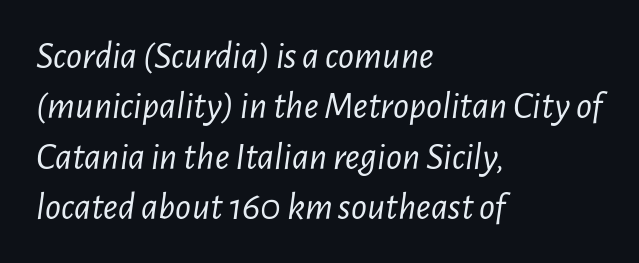
Descender tails drop into unmarked territory. Character widths vary here, with narrow letters taking less room than wide ones. Think standard paragraph weight, or any step lighter than that. Reading down the block, your eye returns to a fixed left position each line.
